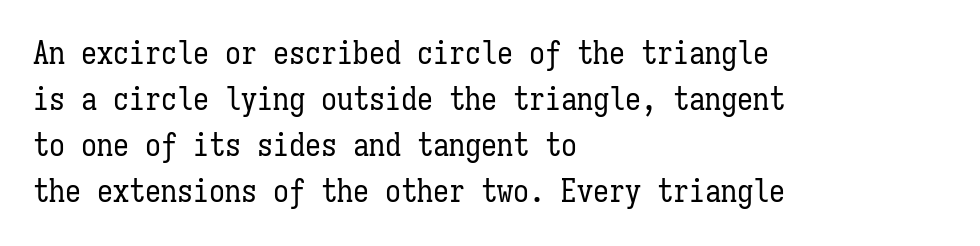
{"italic": "no", "bold": "no", "weight": "regular", "width": "condensed", "stroke_contrast": "low", "x_height": "medium", "monospaced": "yes", "underline": "no", "align": "left", "line_spacing": "normal", "line_spacing_ratio": 1.44, "letter_spacing": "normal", "letter_spacing_em": 0.0, "glyph_px": 32}
